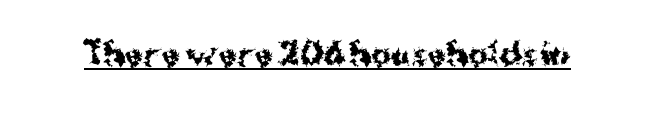
{"serif": "no", "italic": "no", "bold": "yes", "weight": "bold", "width": "normal", "stroke_contrast": "medium", "x_height": "medium", "monospaced": "no", "underline": "yes", "letter_spacing": "normal", "letter_spacing_em": 0.0, "glyph_px": 30}
